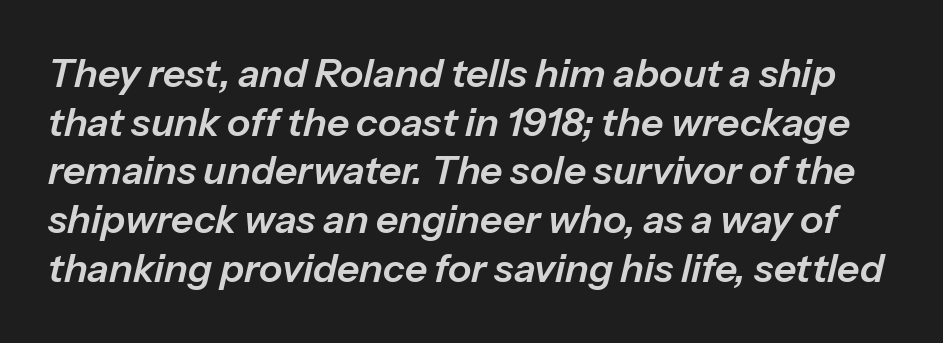
{"italic": "yes", "lean": "right", "slant_degrees": 13, "width": "normal", "stroke_contrast": "low", "x_height": "medium", "monospaced": "no", "underline": "no", "line_spacing": "normal", "line_spacing_ratio": 1.25, "letter_spacing": "normal", "letter_spacing_em": 0.0, "glyph_px": 39}
